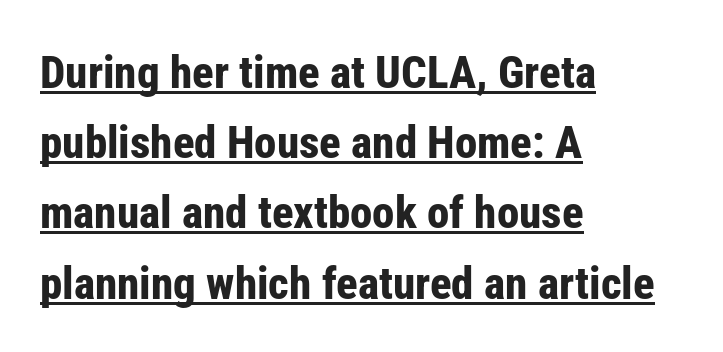
Q: Is the text bold? A: Yes.
Q: Is the text italic (slanted)? A: No, it is upright.
Q: Is the typeface a serif or a sans-serif typeface? A: Sans-serif.
Q: Is the text underlined? A: Yes.
Q: How is the paragraph aligned? A: Left-aligned.
Q: Is the spacing between letters normal or unusually wide? A: Normal.
Q: Is the spacing between lines tight, normal or loose? A: Normal.
Q: Width (condensed, normal, or wide)? A: Condensed.
Q: Stroke contrast? A: Low.
Q: x-height? A: Medium.
Q: Monospaced? A: No.
